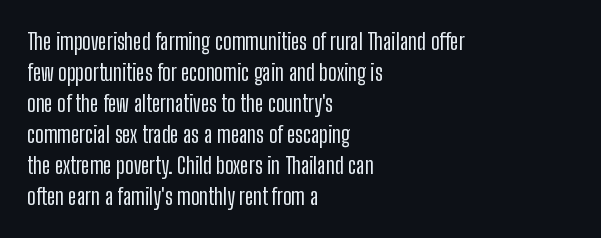
The image shows 23 px text type, upright; set left-aligned, normal line spacing (1.35x), normal letter spacing, not underlined.
